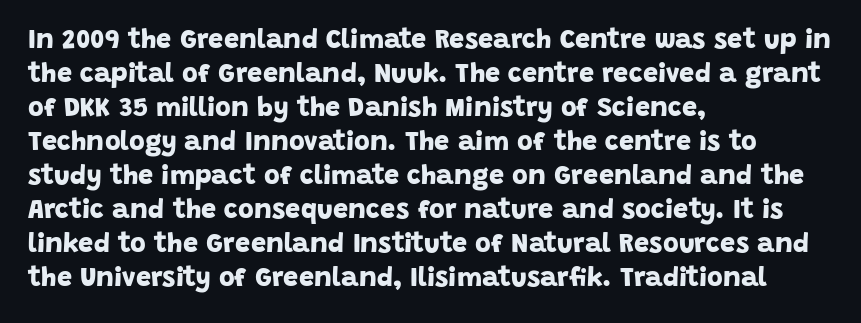
The gap between lines stays unmarked. Is the block centered? No — it sits flush against the left margin. Between one letter and the next there's only the usual sliver of space. The passage shown stacks its lines at a standard gap.
